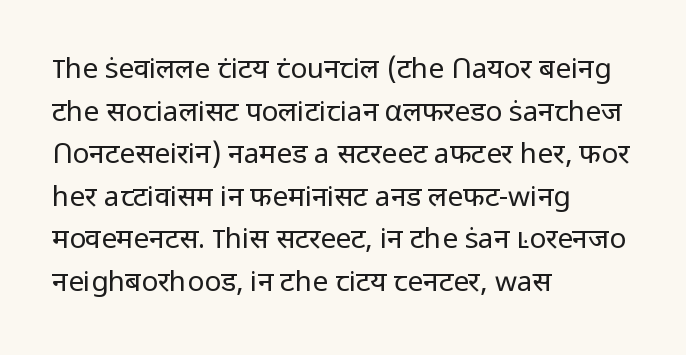
Tracking value appears to be zero — textbook default spacing. Alignment: flush left. In terms of letterform style, serifs are entirely absent. The weight tops out at a normal text grade.
